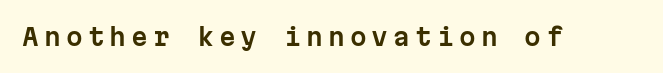
Q: Is the text italic (slanted)? A: No, it is upright.
Q: Is the text underlined? A: No.
Q: Is the spacing between letters normal or unusually wide? A: Unusually wide.
